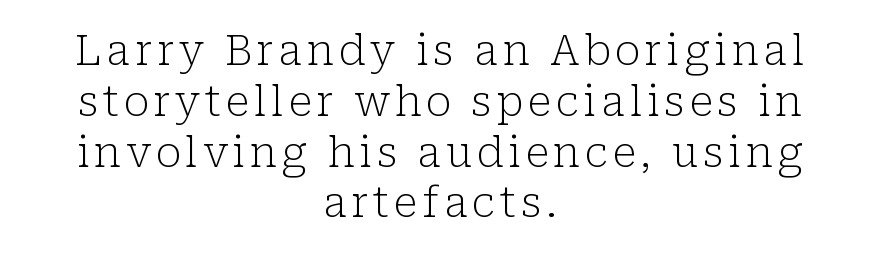
The image shows 42 px light serif type, upright; set centered, line spacing 1.21x, not underlined; low stroke contrast and a medium x-height.
